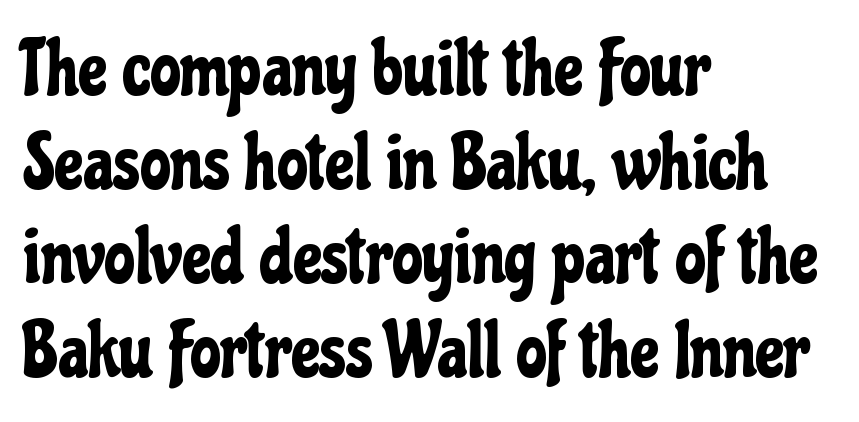
The paragraph has a hard left edge and a soft right edge. This is sans-serif lettering, the kind often seen on screens and signage. This sample has the flowing, uneven cadence of proportional lettering. The words here are not underlined. The lettering holds an erect, upright posture throughout.
